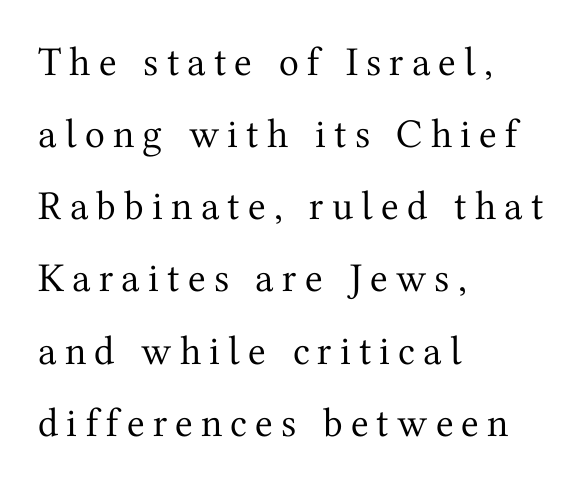
The paragraph has a hard left edge and a soft right edge. Serif or sans? Serif — the stroke terminals have little feet. Anything drawn beneath the words? Only blank space. Between one letter and the next there's a generous, obvious gap. Is there any slant? The stems are plumb.
